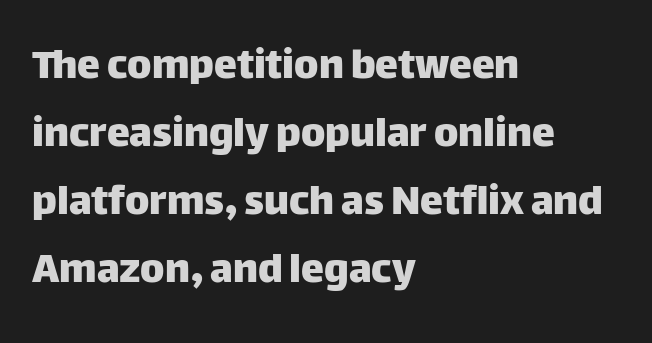
The image shows 46 px sans-serif type, upright; set left-aligned, normal line spacing (1.48x), normal letter spacing, not underlined; low stroke contrast and a large x-height.
